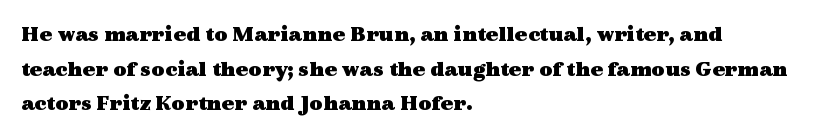
Q: Is the text bold? A: Yes.
Q: Is the text italic (slanted)? A: No, it is upright.
Q: Is the text underlined? A: No.
Q: How is the paragraph aligned? A: Left-aligned.
Q: Is the spacing between letters normal or unusually wide? A: Normal.
Q: Is the spacing between lines tight, normal or loose? A: Normal.
